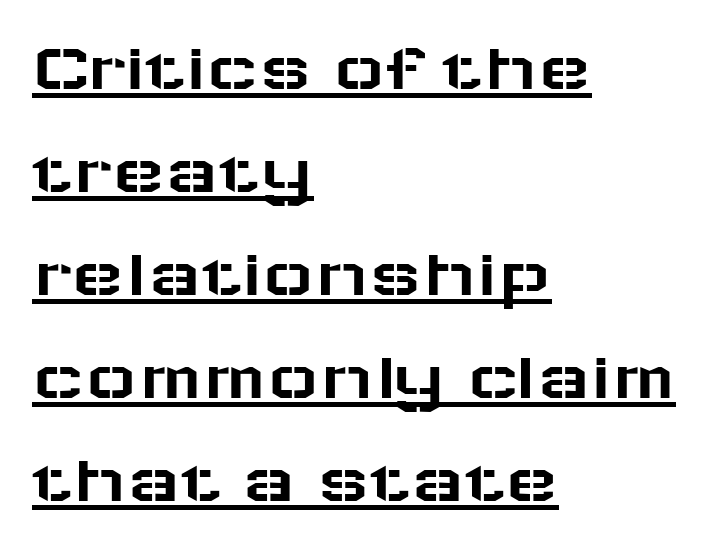
{"serif": "no", "italic": "no", "width": "wide", "stroke_contrast": "low", "x_height": "medium", "monospaced": "no", "underline": "yes", "align": "left", "line_spacing": "normal", "line_spacing_ratio": 1.47, "letter_spacing": "normal", "letter_spacing_em": 0.0, "glyph_px": 70}
